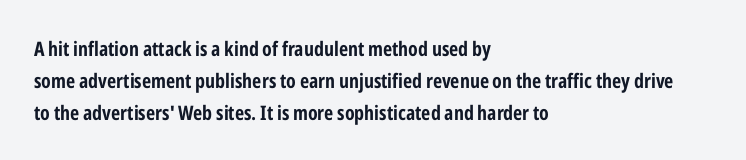
{"italic": "no", "underline": "no", "align": "left", "line_spacing": "normal", "line_spacing_ratio": 1.6, "letter_spacing": "normal", "letter_spacing_em": 0.0, "glyph_px": 20}
